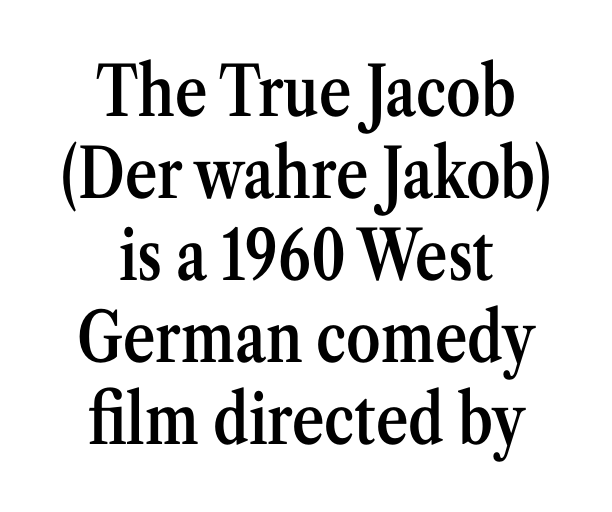
The image shows 69 px semibold, condensed serif type, upright; set centered, line spacing 1.19x, normal letter spacing, not underlined; medium stroke contrast and a medium x-height.
